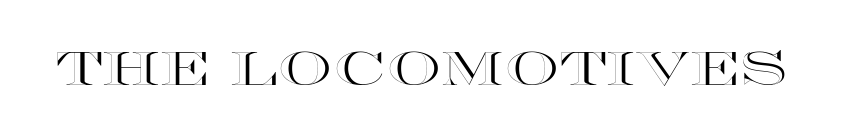
The image shows 48 px wide type, upright; set normal letter spacing, not underlined; a large x-height.
